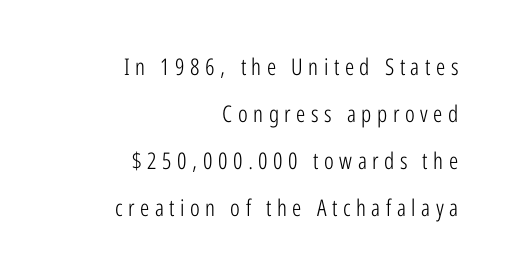
{"italic": "no", "bold": "no", "underline": "no", "align": "right", "line_spacing": "loose", "line_spacing_ratio": 2.05, "letter_spacing": "wide", "letter_spacing_em": 0.24, "glyph_px": 23}
